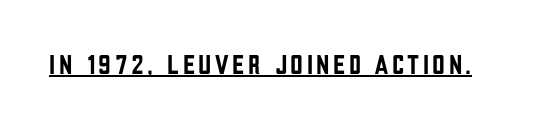
Beneath each row of characters lies a ruled line. Each letter keeps its own natural width here, so spacing adapts to shape. Nothing sits at the stroke ends, so this counts as sans-serif. Tall strokes in this sample are plumb rather than angled.
